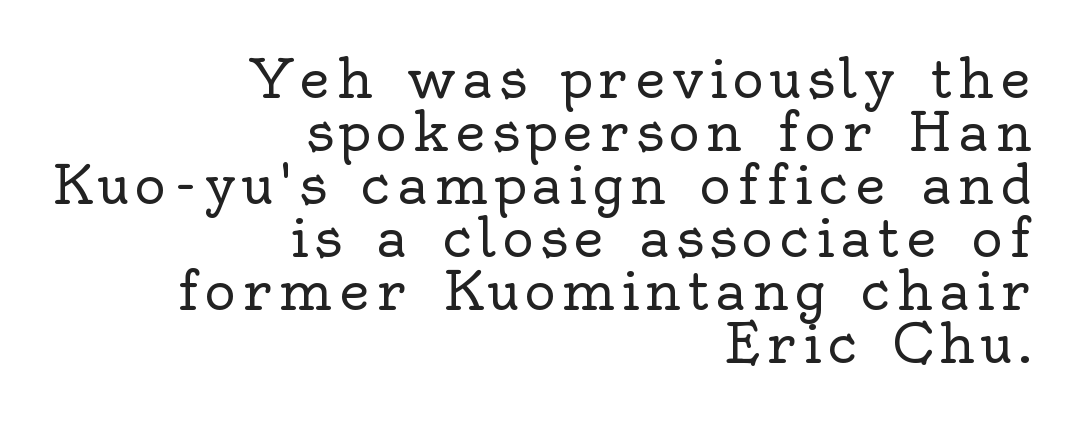
{"serif": "yes", "italic": "no", "bold": "no", "weight": "regular", "width": "normal", "x_height": "small", "monospaced": "no", "underline": "no", "align": "right", "line_spacing": "tight", "line_spacing_ratio": 1.0, "glyph_px": 53}
